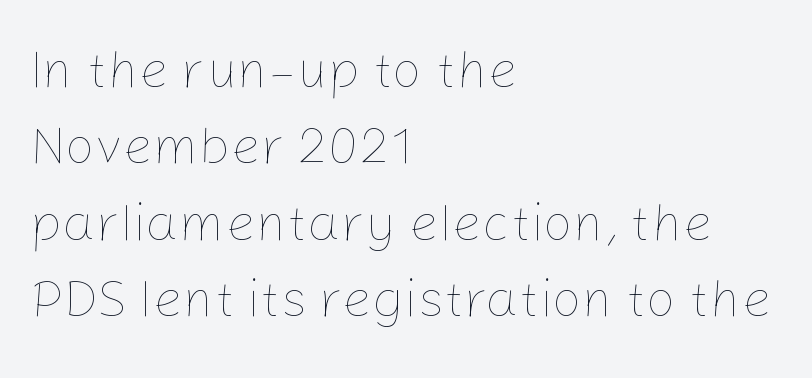
Q: Is the text bold? A: No.
Q: Is the text italic (slanted)? A: No, it is upright.
Q: Is the text underlined? A: No.
Q: How is the paragraph aligned? A: Left-aligned.
Q: Is the spacing between letters normal or unusually wide? A: Normal.
Q: Is the spacing between lines tight, normal or loose? A: Normal.
Q: Width (condensed, normal, or wide)? A: Normal.
Q: Stroke contrast? A: Low.
Q: x-height? A: Medium.
Q: Monospaced? A: No.
